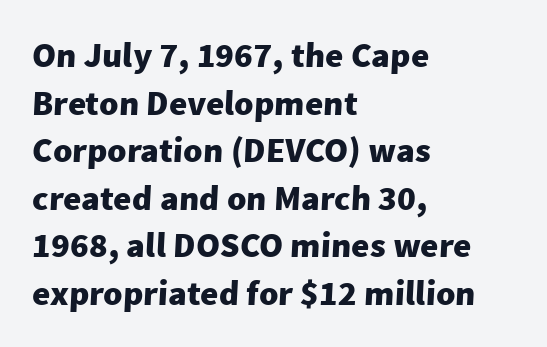
Horizontally, the lines are justified to the leading edge only. Varying glyph widths throughout — classic text-font behaviour. Font category for this specimen: sans-serif. Descenders are the only things crossing below the line. Horizontal bands of white between lines are of average thickness.
